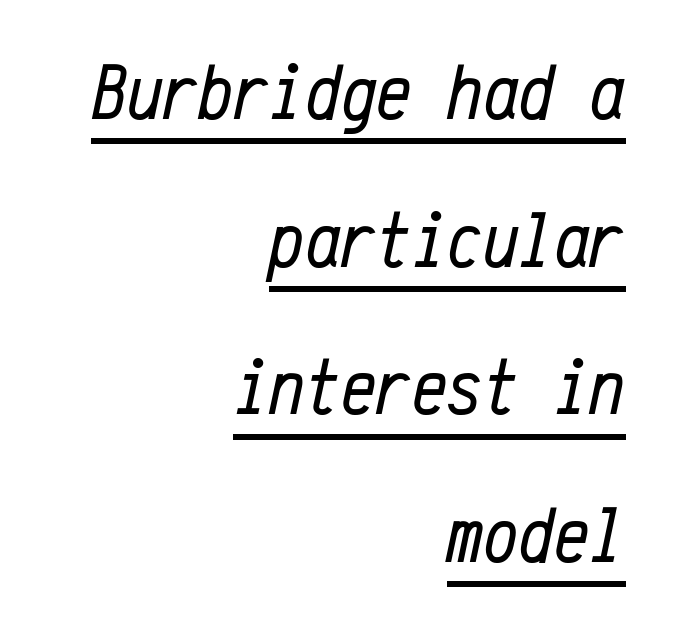
Q: Is the text bold? A: No.
Q: Is the text italic (slanted)? A: Yes, it leans right by about 12 degrees.
Q: Is the text underlined? A: Yes.
Q: How is the paragraph aligned? A: Right-aligned.
Q: Is the spacing between letters normal or unusually wide? A: Normal.
Q: Width (condensed, normal, or wide)? A: Condensed.
Q: Stroke contrast? A: Low.
Q: x-height? A: Medium.
Q: Monospaced? A: Yes.
